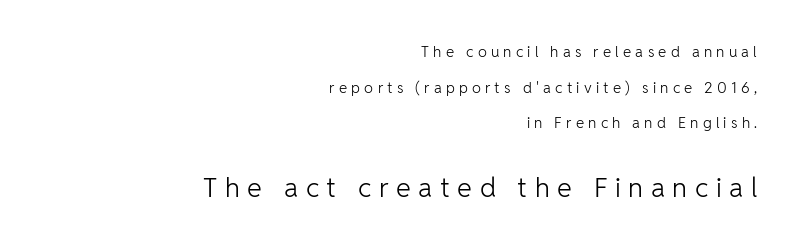
The image shows 27 px text type, upright; set right-aligned, loose line spacing (2.37x), unusually wide letter spacing (+0.28 em), not underlined; the second (bottom) block is 1.8x larger.
